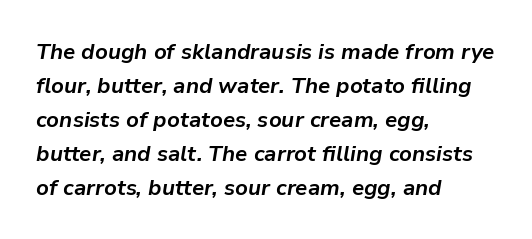
The image shows 22 px bold type, italic (leaning right); set left-aligned, normal line spacing (1.54x), normal letter spacing, not underlined.
